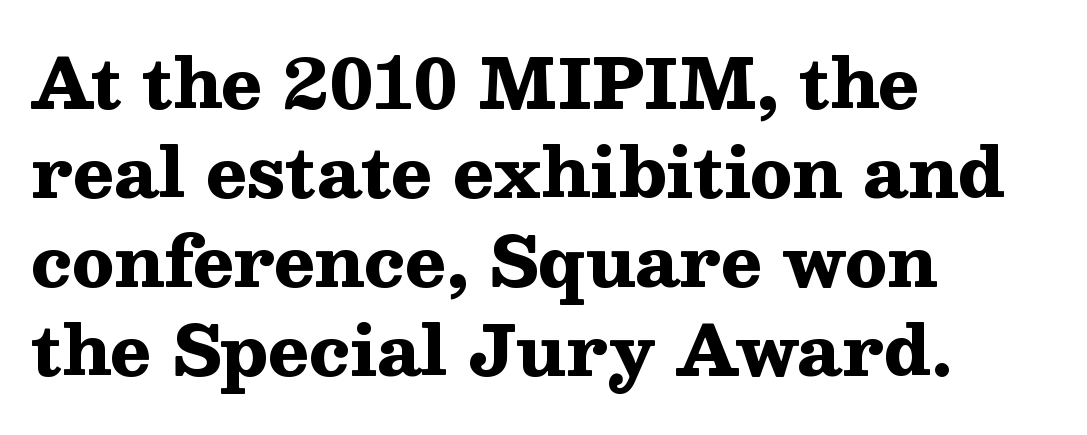
Q: Is the text bold? A: Yes.
Q: Is the text italic (slanted)? A: No, it is upright.
Q: Is the typeface a serif or a sans-serif typeface? A: Serif.
Q: Is the text underlined? A: No.
Q: How is the paragraph aligned? A: Left-aligned.
Q: Is the spacing between letters normal or unusually wide? A: Normal.
Q: Is the spacing between lines tight, normal or loose? A: Normal.
Q: Width (condensed, normal, or wide)? A: Wide.
Q: Stroke contrast? A: Medium.
Q: x-height? A: Medium.
Q: Monospaced? A: No.
